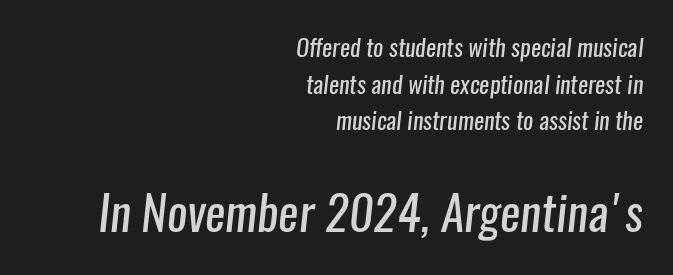
The image shows 48 px regular-weight, condensed sans-serif type; set right-aligned, normal line spacing (1.53x), normal letter spacing, not underlined; the second (bottom) block is 2.0x larger; low stroke contrast and a medium x-height.
